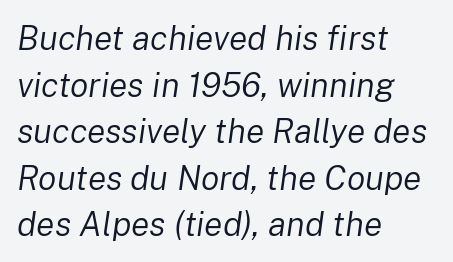
The space directly below the letters is spotless. The rendering anchors every line to the left-hand side. Compared with ordinary roman type, these characters are visibly tilted. Vertically, the passage feels balanced, rows spaced as you'd expect.
